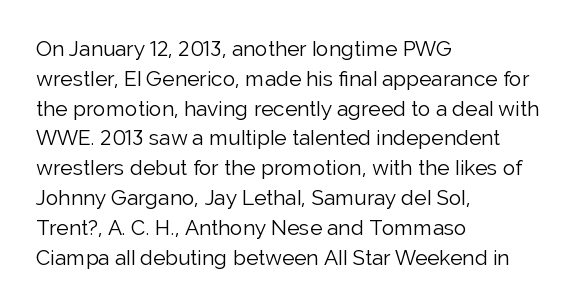
{"italic": "no", "bold": "no", "underline": "no", "align": "left", "line_spacing": "normal", "line_spacing_ratio": 1.42, "letter_spacing": "normal", "letter_spacing_em": 0.0, "glyph_px": 21}
